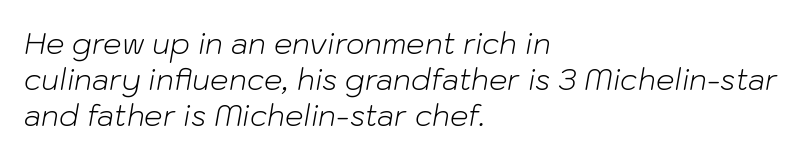
Proportional: the letters do not fall into vertical columns. Honestly, the letter spacing is just normal — you wouldn't notice it. The words here are not underlined. Italic? Definitely — the glyphs are oblique.
